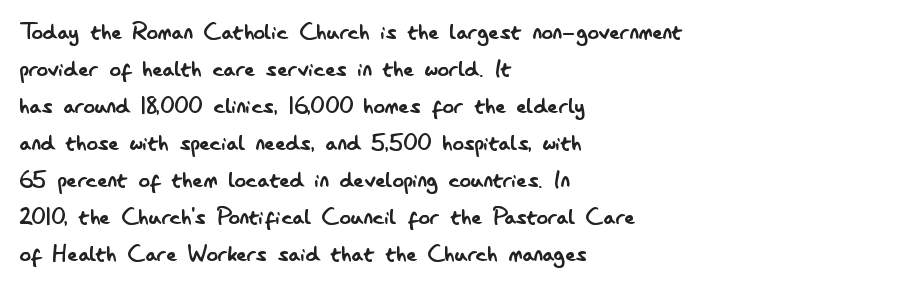
The image shows 28 px regular-weight, condensed sans-serif type, upright; set left-aligned, normal line spacing (1.32x), normal letter spacing, not underlined; low stroke contrast and a small x-height.
